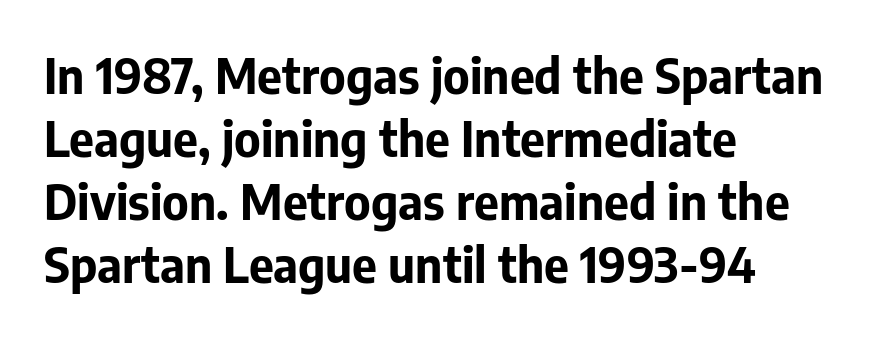
Q: Is the text bold? A: Yes.
Q: Is the text italic (slanted)? A: No, it is upright.
Q: Is the typeface a serif or a sans-serif typeface? A: Sans-serif.
Q: Is the text underlined? A: No.
Q: How is the paragraph aligned? A: Left-aligned.
Q: Is the spacing between letters normal or unusually wide? A: Normal.
Q: Is the spacing between lines tight, normal or loose? A: Normal.
Q: Width (condensed, normal, or wide)? A: Normal.
Q: Stroke contrast? A: Low.
Q: x-height? A: Medium.
Q: Monospaced? A: No.
